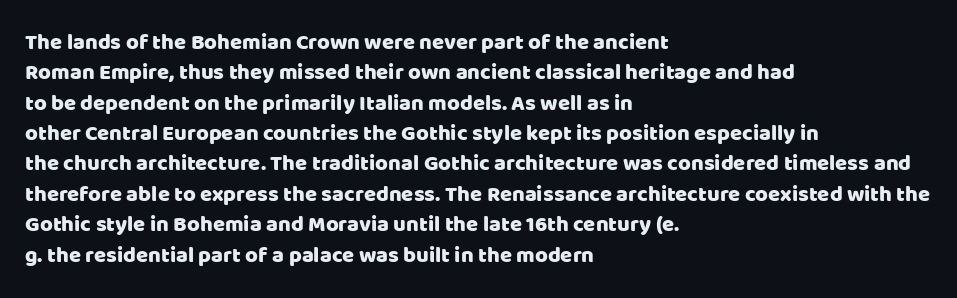
Q: Is the text italic (slanted)? A: No, it is upright.
Q: Is the text underlined? A: No.
Q: How is the paragraph aligned? A: Left-aligned.
Q: Is the spacing between letters normal or unusually wide? A: Normal.
Q: Is the spacing between lines tight, normal or loose? A: Normal.
